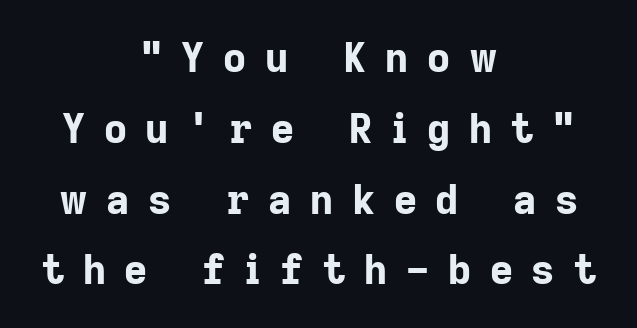
{"serif": "no", "italic": "no", "bold": "yes", "weight": "bold", "width": "normal", "stroke_contrast": "low", "x_height": "medium", "monospaced": "no", "underline": "no", "align": "center", "line_spacing_ratio": 1.77, "letter_spacing": "wide", "letter_spacing_em": 0.47, "glyph_px": 40}
